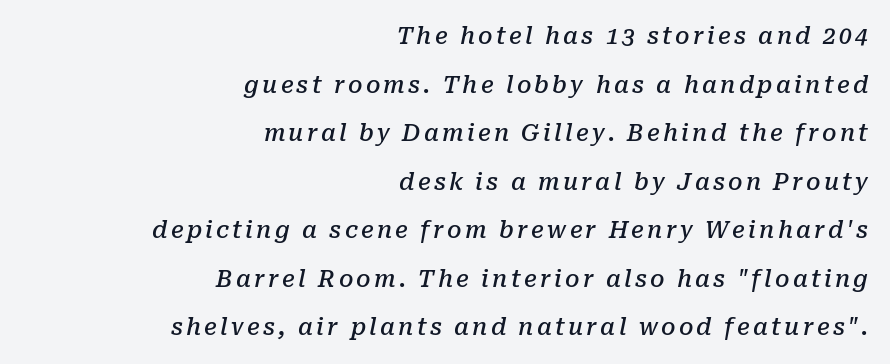
{"italic": "yes", "lean": "right", "slant_degrees": 10, "bold": "semi", "underline": "no", "align": "right", "line_spacing": "loose", "line_spacing_ratio": 2.11, "glyph_px": 23}
